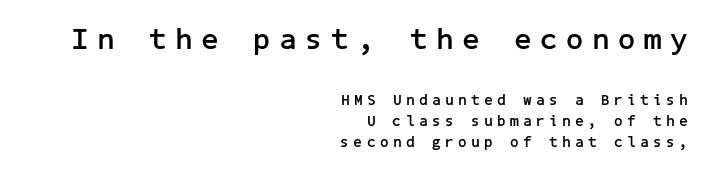
The image shows 30 px semibold sans-serif type, upright; set right-aligned, normal line spacing (1.42x), unusually wide letter spacing (+0.3 em), not underlined; the first (top) block is 2.0x larger; low stroke contrast and a medium x-height.
